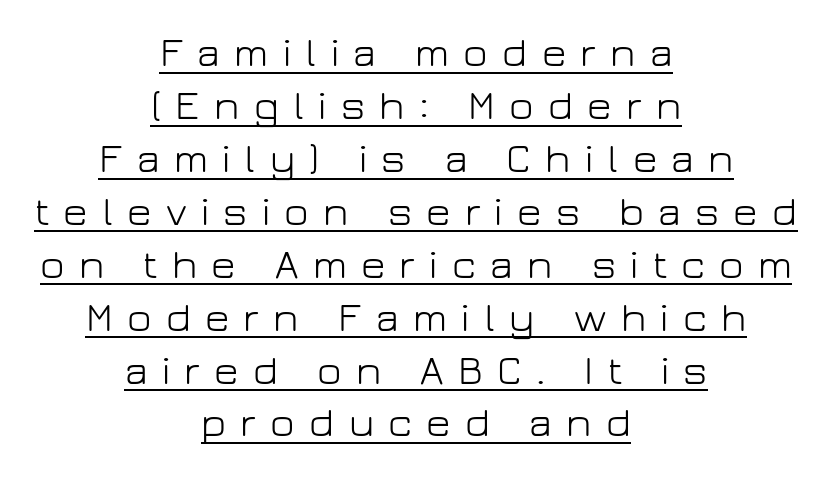
Which margin do the lines hug? Neither — every line sits in the middle. Is the type heavy? It reads as light-to-regular instead. A sans-serif font was chosen for this passage. Decoration check: the copy is underlined. The rendering uses natural spacing where letterforms have individual widths.
